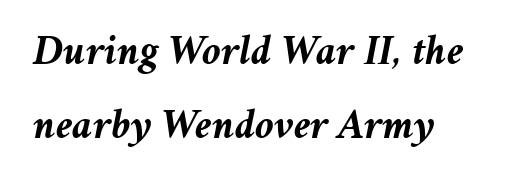
{"italic": "yes", "lean": "right", "slant_degrees": 11, "bold": "yes", "weight": "semibold", "width": "normal", "stroke_contrast": "medium", "x_height": "medium", "monospaced": "no", "underline": "no", "align": "left", "line_spacing_ratio": 1.76, "letter_spacing": "normal", "letter_spacing_em": 0.0, "glyph_px": 42}
